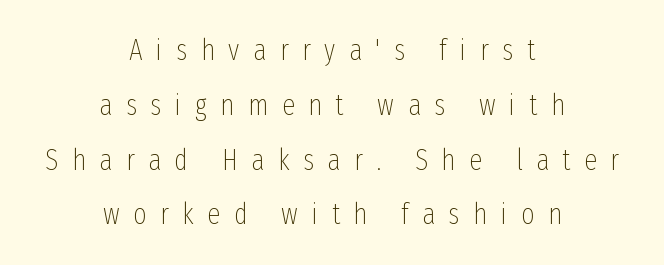
Honestly, there is no underline to notice here at all. You could not count columns in this text — the font is proportionally spaced. Serifs: no, the terminals of the letterforms are clean. Line starts and ends both wander, symmetrically. The rendering inserts visible extra space after every character. These lines were composed using upright roman letters.
